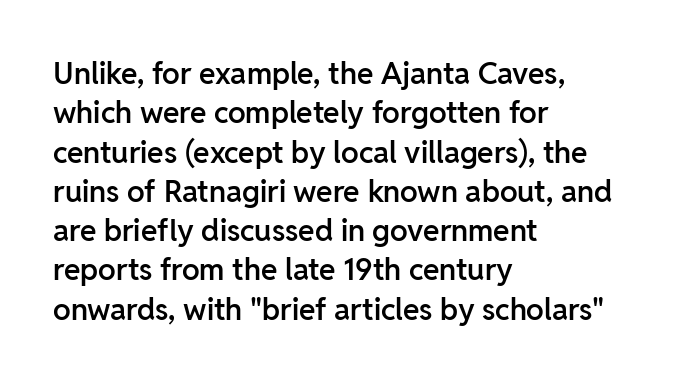
The image shows 30 px semibold sans-serif type, upright; set left-aligned, normal line spacing (1.31x), normal letter spacing, not underlined; low stroke contrast and a medium x-height.
